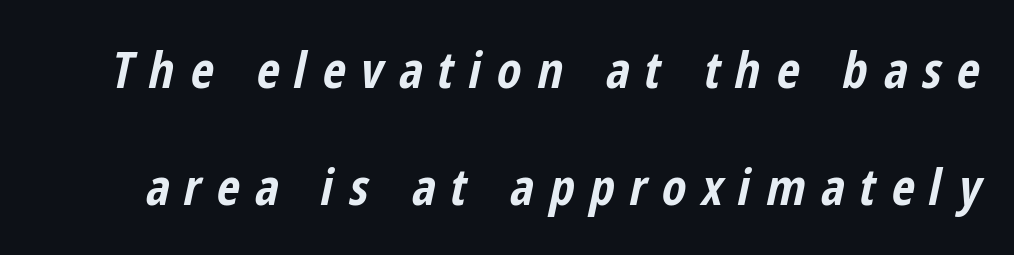
The image shows 50 px bold, condensed type, italic (leaning right); set loose line spacing (2.35x), unusually wide letter spacing (+0.31 em), not underlined; low stroke contrast and a medium x-height.
